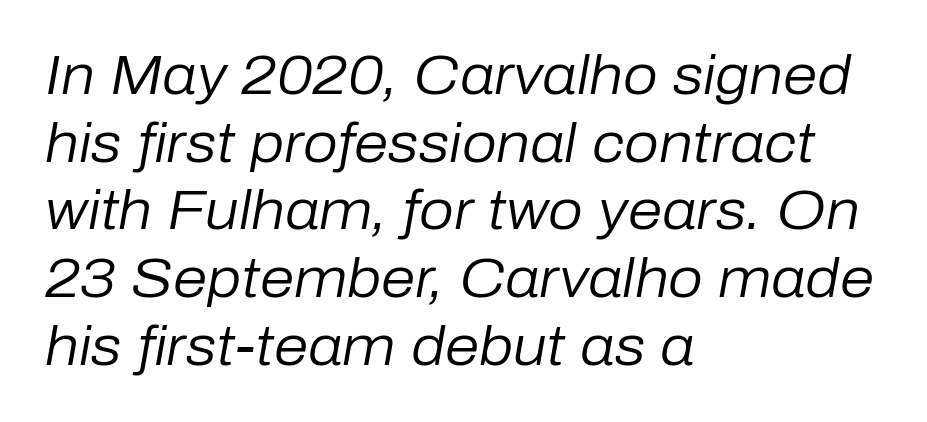
The zone under the glyphs is completely vacant. Default kerning and tracking; the words read as compact shapes. One-word summary of the alignment: left. Posture: slanted.
